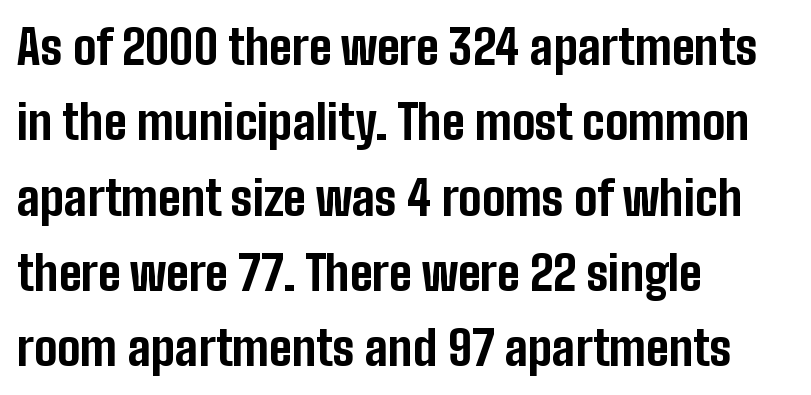
The image shows 48 px bold, condensed sans-serif type, upright; set left-aligned, normal line spacing (1.57x), normal letter spacing, not underlined; low stroke contrast and a medium x-height.
